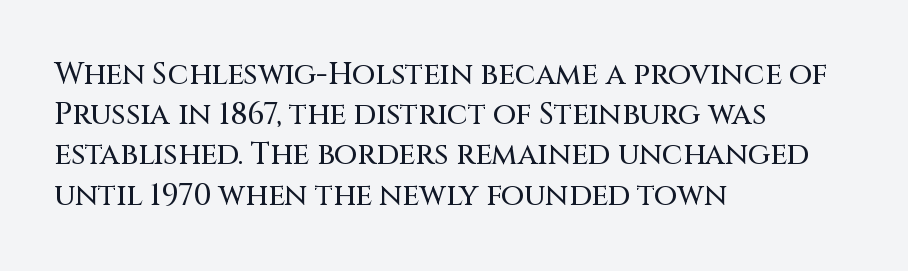
Note: no serifs on the glyphs. Glance below the letters and you will spot only blank space. Is this a fixed-width face? No — the glyphs have proportional, varying widths. No extra tracking has been applied to these lines.
